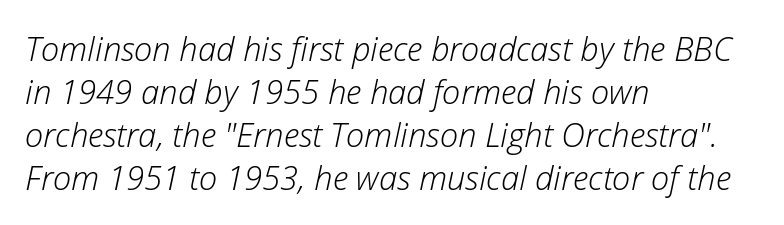
These lines sit exactly where default settings would place them. Letters have the restrained weight of plain body copy at most. What stands out about the letter spacing? Nothing — it is the standard amount. The rendering anchors every line to the left-hand side.
